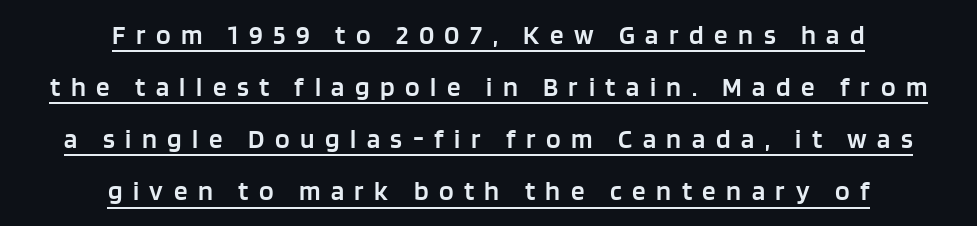
{"italic": "no", "bold": "semi", "underline": "yes", "align": "center", "line_spacing": "loose", "line_spacing_ratio": 1.93, "letter_spacing": "wide", "letter_spacing_em": 0.39, "glyph_px": 27}
